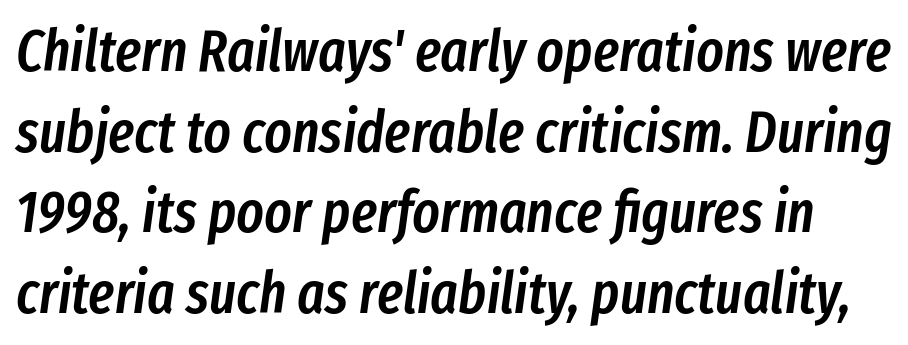
The image shows 58 px semibold, condensed type, italic (leaning right); set normal line spacing (1.39x), normal letter spacing, not underlined; low stroke contrast and a medium x-height.
